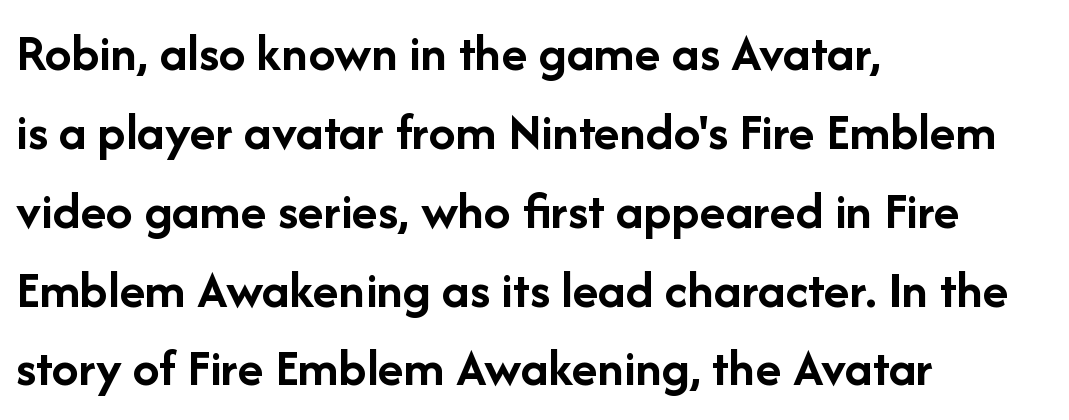
The passage shown is typed in a proportional face where columns would drift. The designer went with a sans here, leaving each stem footless. This sample uses an upright cut, with every glyph sitting square on the baseline. Words appear dense and cohesive because spacing is normal. Thick stems and heavy bowls — unmistakably bold. The compositor pushed each line to the left boundary.
